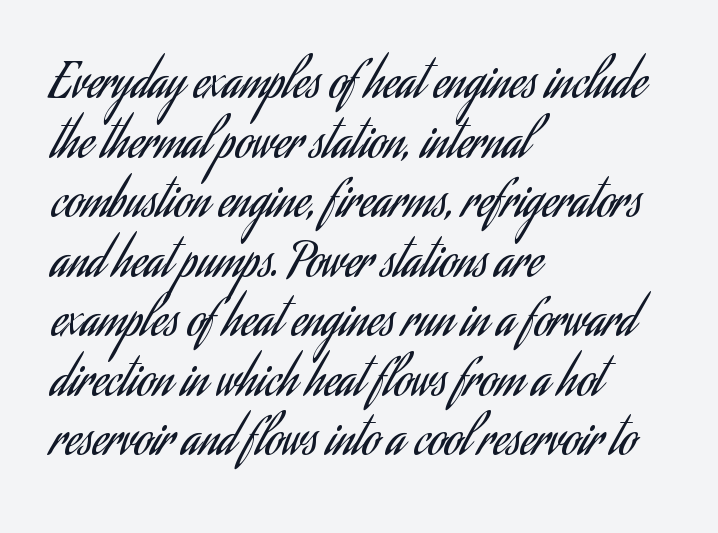
{"serif": "no", "bold": "no", "weight": "regular", "width": "condensed", "stroke_contrast": "low", "x_height": "small", "monospaced": "no", "underline": "no", "align": "left", "line_spacing_ratio": 1.24, "letter_spacing": "normal", "letter_spacing_em": 0.0, "glyph_px": 48}
